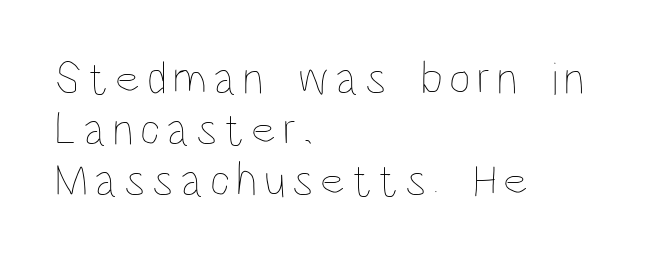
{"italic": "no", "bold": "no", "weight": "thin", "width": "condensed", "stroke_contrast": "low", "x_height": "large", "monospaced": "no", "underline": "no", "align": "left", "line_spacing": "tight", "line_spacing_ratio": 1.09, "glyph_px": 47}
